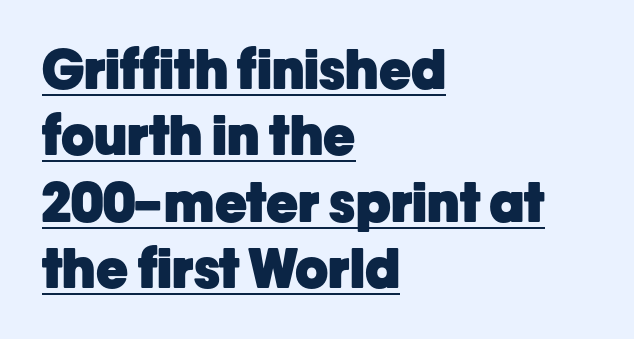
Posture: vertical. No feet cap the strokes, marking this as sans-serif type. Look at the stroke-to-counter ratio: heavy, a bold. The face used here appears with an underline applied. The letters advance in unequal steps, a hallmark of proportional type.
